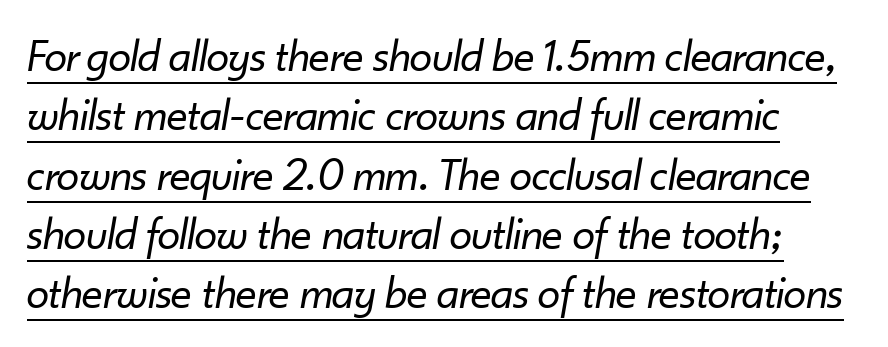
The tracking reads as untouched default to a designer's eye. You can see a thin bar hugging the bottom of the glyphs. Slanted lettering throughout. Weight: regular or lighter. Looks like regular typesetting: each glyph gets only the width it needs.
